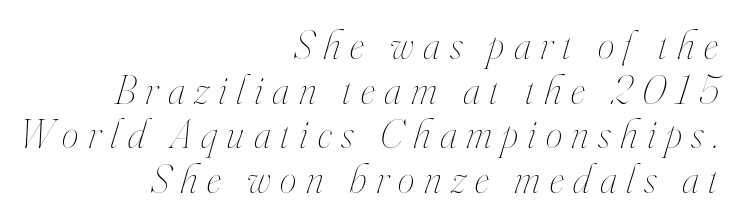
{"italic": "yes", "lean": "right", "slant_degrees": 16, "bold": "no", "weight": "thin", "width": "condensed", "stroke_contrast": "high", "x_height": "small", "monospaced": "no", "underline": "no", "align": "right", "line_spacing": "tight", "line_spacing_ratio": 1.06, "letter_spacing": "wide", "letter_spacing_em": 0.23, "glyph_px": 42}
